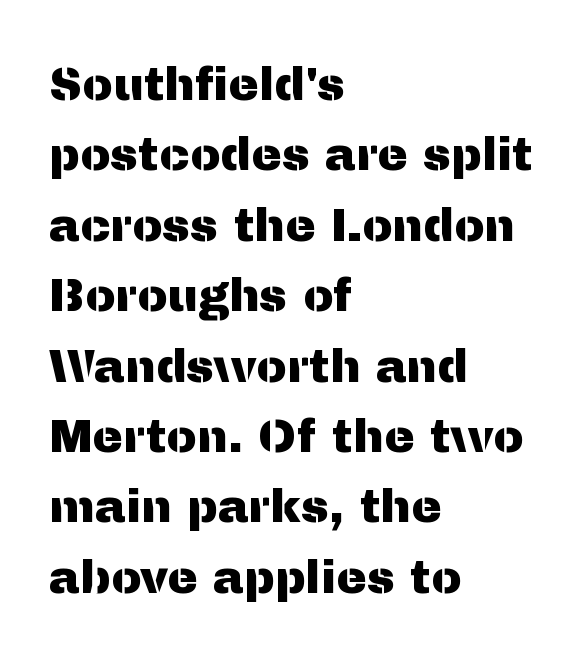
{"serif": "no", "italic": "no", "width": "normal", "stroke_contrast": "medium", "x_height": "medium", "monospaced": "no", "underline": "no", "align": "left", "line_spacing": "normal", "line_spacing_ratio": 1.53, "letter_spacing": "normal", "letter_spacing_em": 0.0, "glyph_px": 46}
